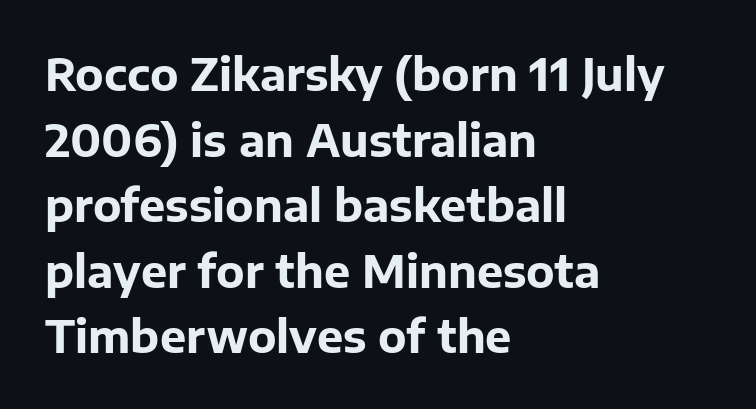
The image shows 44 px bold sans-serif type, upright; set left-aligned, normal line spacing (1.49x), normal letter spacing, not underlined; low stroke contrast and a medium x-height.
